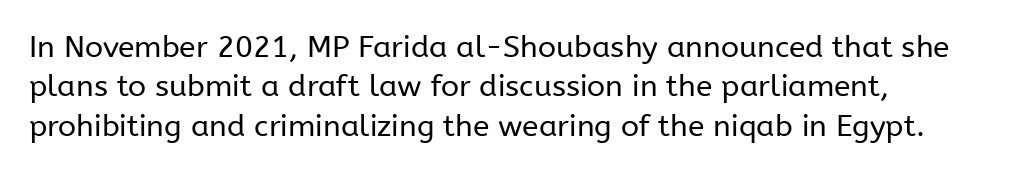
The image shows 30 px regular-weight sans-serif type, upright; set left-aligned, normal line spacing (1.31x), normal letter spacing, not underlined; low stroke contrast and a medium x-height.
